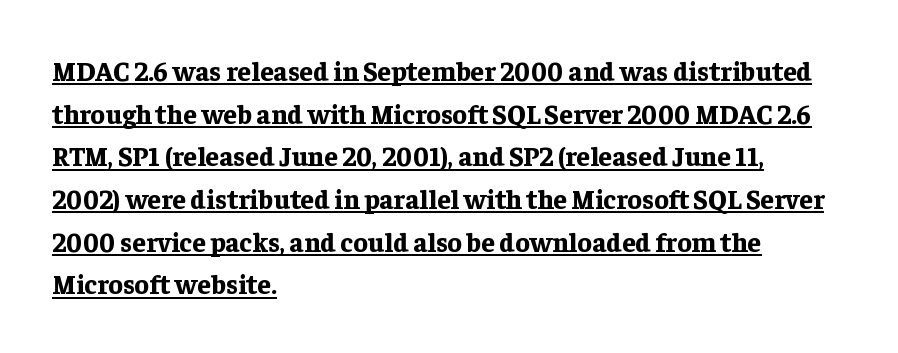
These lines keep a tight, regular rhythm from letter to letter. This rendering uses left alignment, leaving the right contour irregular. Strokes here are thick enough to call this a true bold. These lines sit exactly where default settings would place them. Looks like someone drew a line under every word here.
